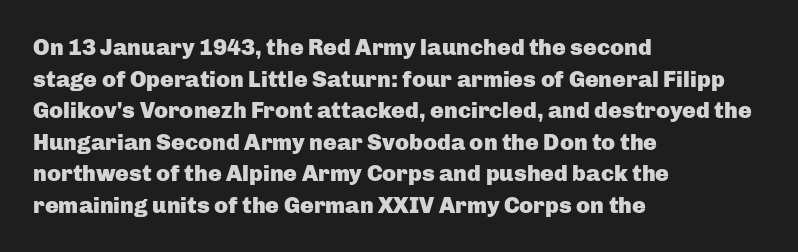
{"italic": "no", "bold": "yes", "underline": "no", "align": "left", "line_spacing": "normal", "line_spacing_ratio": 1.37, "letter_spacing": "normal", "letter_spacing_em": 0.0, "glyph_px": 23}
